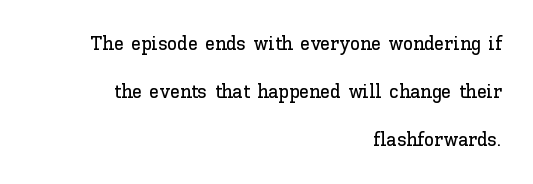
Q: Is the text italic (slanted)? A: No, it is upright.
Q: Is the text underlined? A: No.
Q: How is the paragraph aligned? A: Right-aligned.
Q: Is the spacing between letters normal or unusually wide? A: Normal.
Q: Is the spacing between lines tight, normal or loose? A: Loose.
